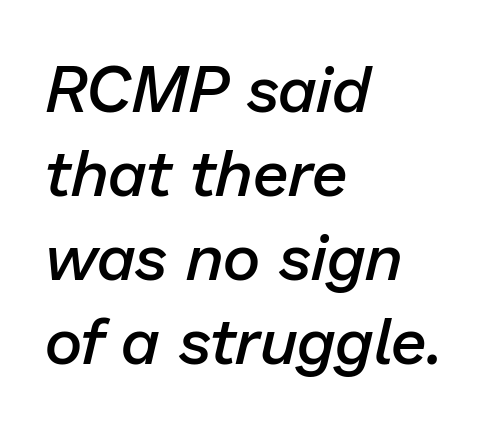
The image shows 65 px semibold type, italic (leaning right); set left-aligned, normal line spacing (1.29x), normal letter spacing, not underlined; low stroke contrast and a medium x-height.
